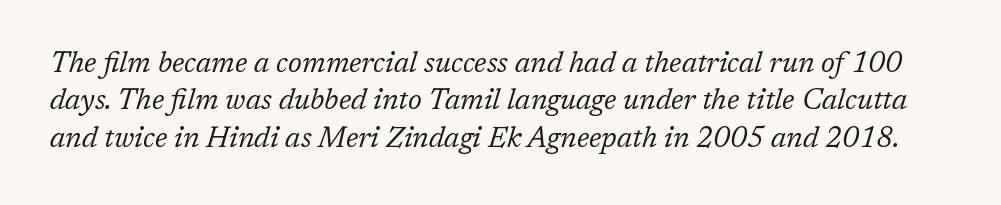
This reads as an unemphasized weight, regular at the heaviest. Underlining? Definitely not there. Notice how the stems are inclined rather than vertical — that's the hallmark of italics. Think of a printed novel: that variable character pitch is what you see here. A serif font was chosen for this passage.
